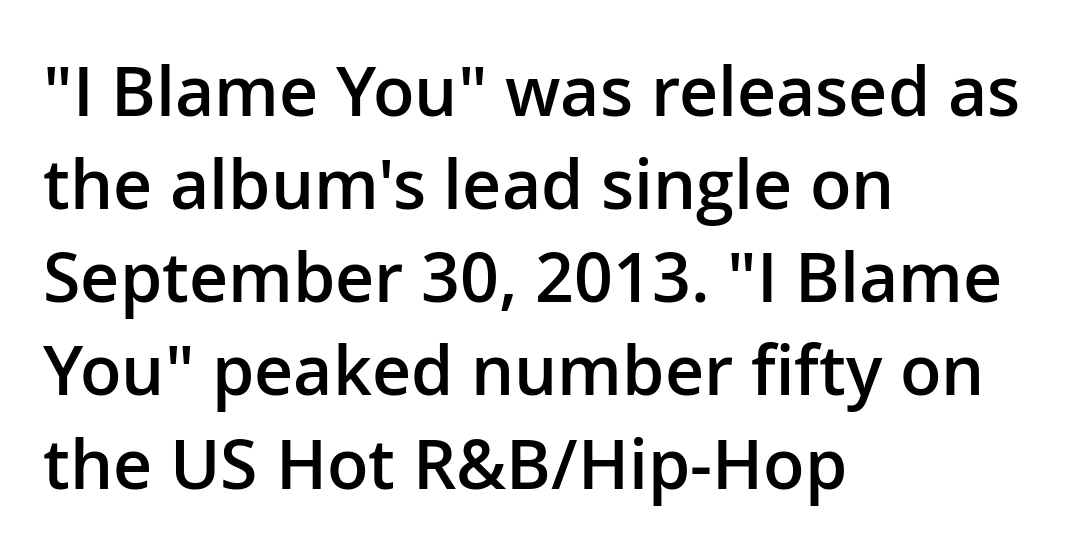
This rendering leaves character spacing at its baseline value. Serifs: no, the terminals of the letterforms are clean. The rendering uses natural spacing where letterforms have individual widths. Vertical strokes here are truly vertical.
